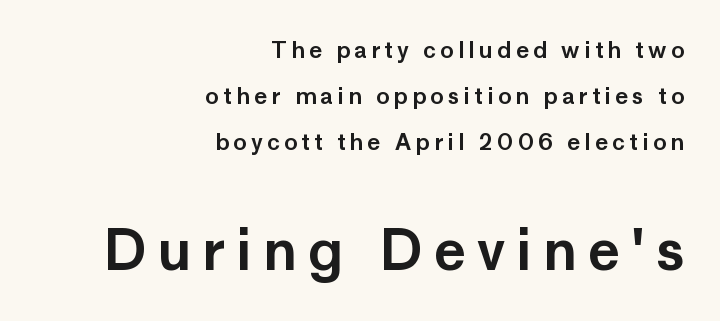
The image shows 55 px sans-serif type, upright; set right-aligned, loose line spacing (2.08x), unusually wide letter spacing (+0.2 em), not underlined; the second (bottom) block is 2.5x larger; low stroke contrast and a medium x-height.
